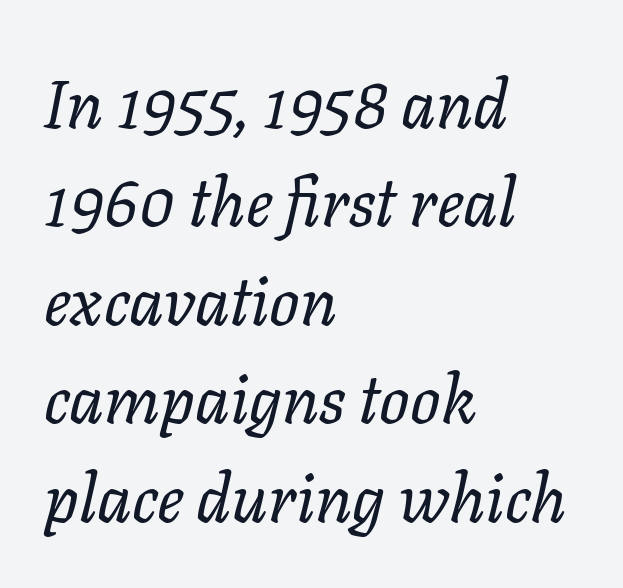
Q: Is the text bold? A: No.
Q: Is the text italic (slanted)? A: Yes, it leans right by about 11 degrees.
Q: Is the text underlined? A: No.
Q: How is the paragraph aligned? A: Left-aligned.
Q: Is the spacing between letters normal or unusually wide? A: Normal.
Q: Is the spacing between lines tight, normal or loose? A: Normal.
Q: Width (condensed, normal, or wide)? A: Normal.
Q: Stroke contrast? A: Low.
Q: x-height? A: Medium.
Q: Monospaced? A: No.
